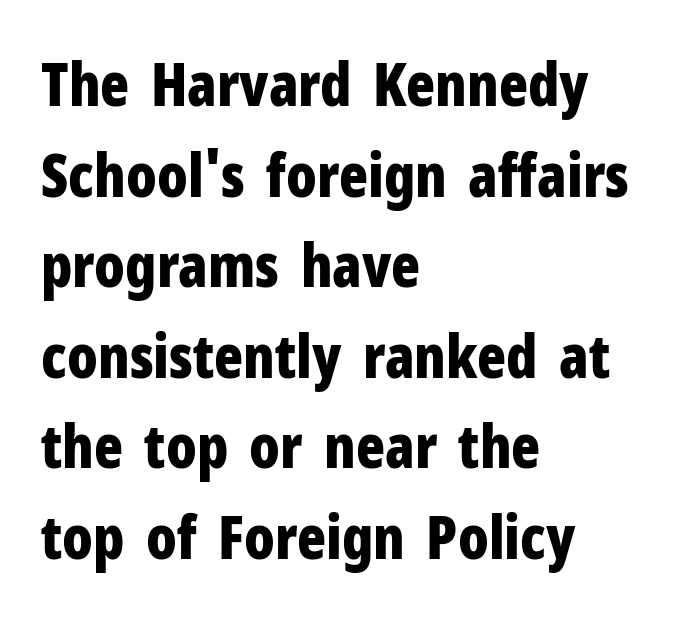
{"serif": "no", "italic": "no", "bold": "yes", "weight": "bold", "width": "condensed", "stroke_contrast": "low", "x_height": "medium", "monospaced": "no", "underline": "no", "align": "left", "line_spacing": "normal", "line_spacing_ratio": 1.51, "letter_spacing": "normal", "letter_spacing_em": 0.0, "glyph_px": 60}
